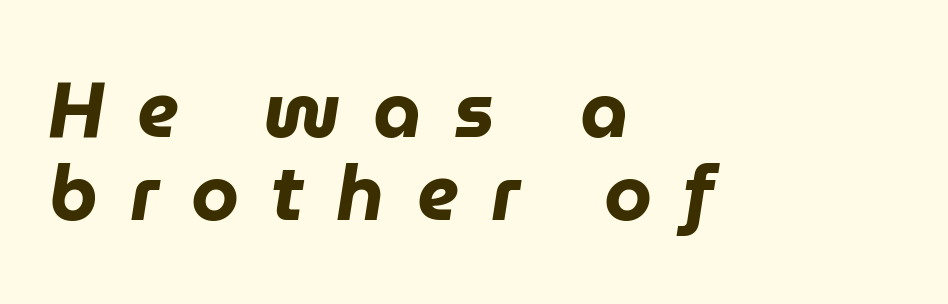
The image shows 77 px heavy type, italic (leaning right); set left-aligned, tight line spacing (1.08x), unusually wide letter spacing (+0.42 em), not underlined; low stroke contrast and a medium x-height.
